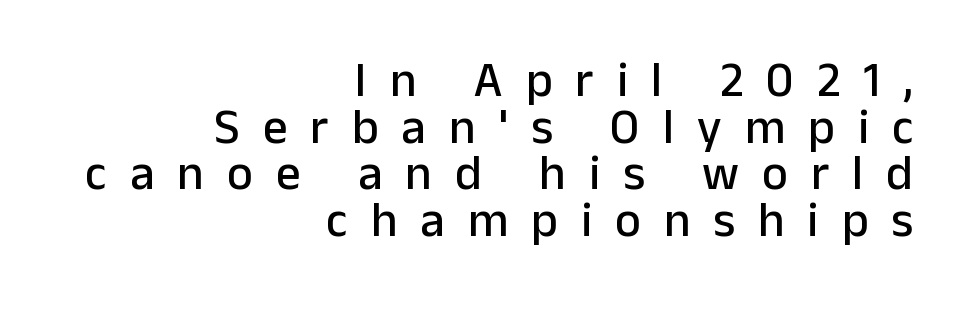
{"serif": "no", "italic": "no", "width": "normal", "stroke_contrast": "low", "x_height": "medium", "monospaced": "no", "underline": "no", "align": "right", "line_spacing": "tight", "line_spacing_ratio": 0.95, "letter_spacing": "wide", "letter_spacing_em": 0.47, "glyph_px": 49}
